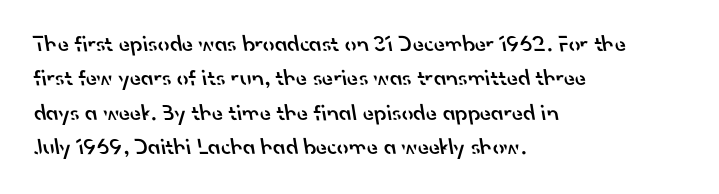
{"bold": "semi", "underline": "no", "align": "left", "line_spacing": "normal", "line_spacing_ratio": 1.49, "letter_spacing": "normal", "letter_spacing_em": 0.0, "glyph_px": 23}
